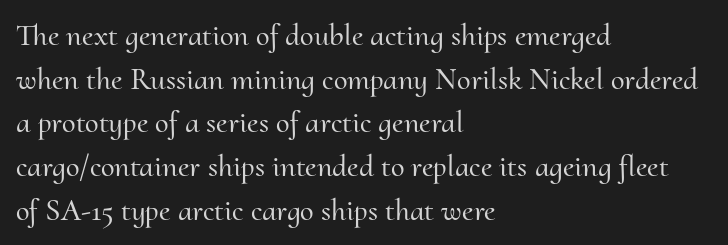
{"serif": "yes", "italic": "no", "width": "normal", "stroke_contrast": "medium", "x_height": "small", "monospaced": "no", "underline": "no", "align": "left", "line_spacing": "normal", "line_spacing_ratio": 1.41, "letter_spacing": "normal", "letter_spacing_em": 0.0, "glyph_px": 31}
